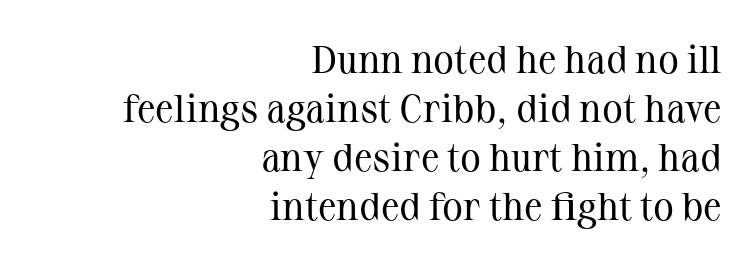
The image shows 39 px regular-weight serif type, upright; set right-aligned, normal line spacing (1.26x), normal letter spacing, not underlined; medium stroke contrast and a medium x-height.
